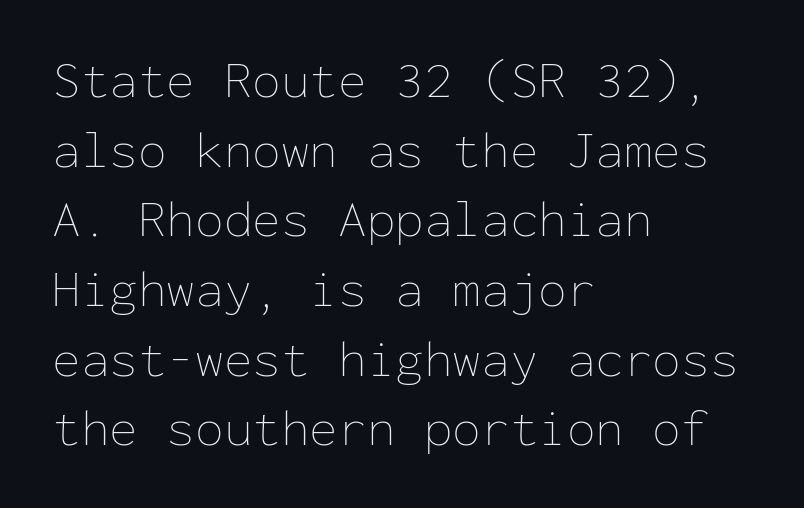
{"italic": "no", "bold": "no", "weight": "thin", "width": "normal", "stroke_contrast": "low", "x_height": "medium", "monospaced": "yes", "underline": "no", "align": "left", "line_spacing": "normal", "line_spacing_ratio": 1.34, "letter_spacing": "normal", "letter_spacing_em": 0.0, "glyph_px": 52}
